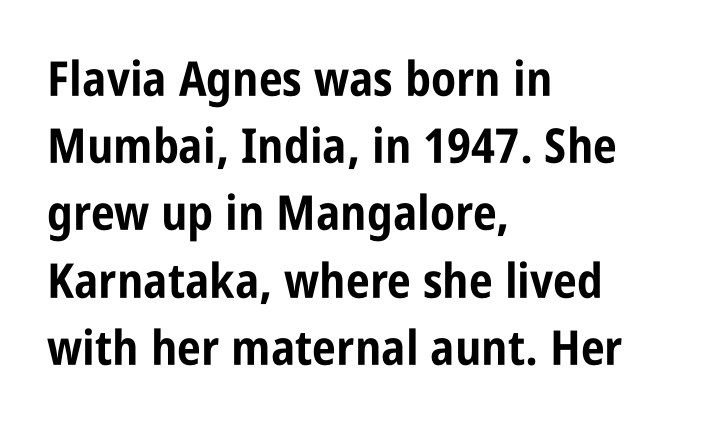
Q: Is the text bold? A: Yes.
Q: Is the text italic (slanted)? A: No, it is upright.
Q: Is the typeface a serif or a sans-serif typeface? A: Sans-serif.
Q: Is the text underlined? A: No.
Q: How is the paragraph aligned? A: Left-aligned.
Q: Is the spacing between letters normal or unusually wide? A: Normal.
Q: Is the spacing between lines tight, normal or loose? A: Normal.
Q: Width (condensed, normal, or wide)? A: Condensed.
Q: Stroke contrast? A: Low.
Q: x-height? A: Large.
Q: Monospaced? A: No.
